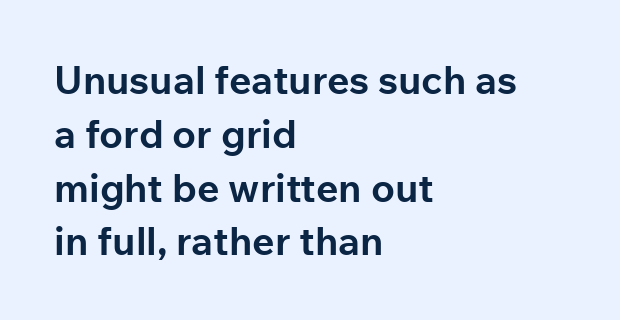
Q: Is the text bold? A: Yes.
Q: Is the text italic (slanted)? A: No, it is upright.
Q: Is the typeface a serif or a sans-serif typeface? A: Sans-serif.
Q: Is the text underlined? A: No.
Q: How is the paragraph aligned? A: Left-aligned.
Q: Is the spacing between letters normal or unusually wide? A: Normal.
Q: Is the spacing between lines tight, normal or loose? A: Normal.
Q: Width (condensed, normal, or wide)? A: Normal.
Q: Stroke contrast? A: Low.
Q: x-height? A: Medium.
Q: Monospaced? A: No.
